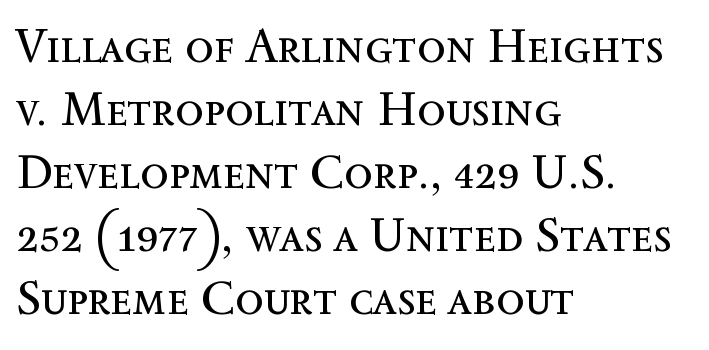
Q: Is the text bold? A: No.
Q: Is the text italic (slanted)? A: No, it is upright.
Q: Is the text underlined? A: No.
Q: How is the paragraph aligned? A: Left-aligned.
Q: Is the spacing between letters normal or unusually wide? A: Normal.
Q: Is the spacing between lines tight, normal or loose? A: Normal.
Q: Width (condensed, normal, or wide)? A: Normal.
Q: x-height? A: Medium.
Q: Monospaced? A: No.
